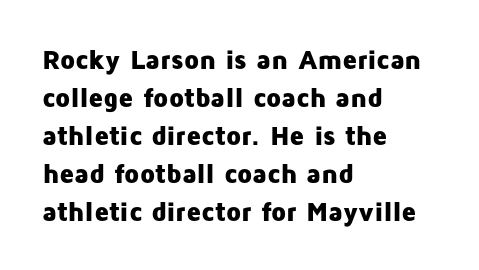
Nothing unusual about the tracking: characters are spaced as the font intends. Glance below the letters and you will spot only blank space. Designer's note — italics off, roman on. Alignment: flush left.
